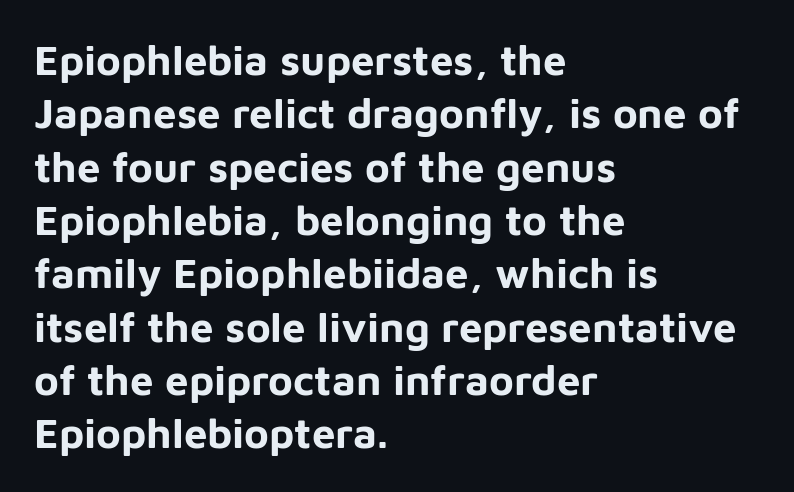
Q: Is the text bold? A: Yes.
Q: Is the text italic (slanted)? A: No, it is upright.
Q: Is the typeface a serif or a sans-serif typeface? A: Sans-serif.
Q: Is the text underlined? A: No.
Q: How is the paragraph aligned? A: Left-aligned.
Q: Is the spacing between letters normal or unusually wide? A: Normal.
Q: Is the spacing between lines tight, normal or loose? A: Normal.
Q: Width (condensed, normal, or wide)? A: Normal.
Q: Stroke contrast? A: Low.
Q: x-height? A: Medium.
Q: Monospaced? A: No.
